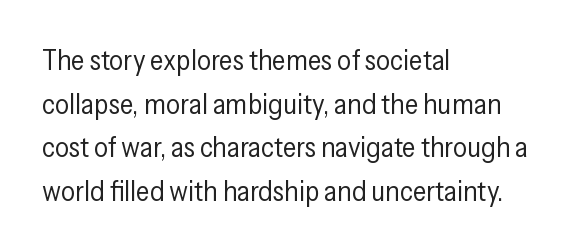
Q: Is the text bold? A: No.
Q: Is the text italic (slanted)? A: No, it is upright.
Q: Is the typeface a serif or a sans-serif typeface? A: Sans-serif.
Q: Is the text underlined? A: No.
Q: How is the paragraph aligned? A: Left-aligned.
Q: Is the spacing between letters normal or unusually wide? A: Normal.
Q: Is the spacing between lines tight, normal or loose? A: Normal.
Q: Width (condensed, normal, or wide)? A: Condensed.
Q: Stroke contrast? A: Low.
Q: x-height? A: Medium.
Q: Monospaced? A: No.
